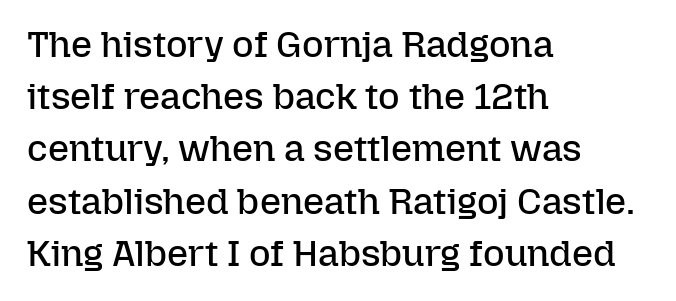
Q: Is the text bold? A: No.
Q: Is the text italic (slanted)? A: No, it is upright.
Q: Is the text underlined? A: No.
Q: How is the paragraph aligned? A: Left-aligned.
Q: Is the spacing between letters normal or unusually wide? A: Normal.
Q: Is the spacing between lines tight, normal or loose? A: Normal.
Q: Width (condensed, normal, or wide)? A: Normal.
Q: Stroke contrast? A: Low.
Q: x-height? A: Medium.
Q: Monospaced? A: No.
